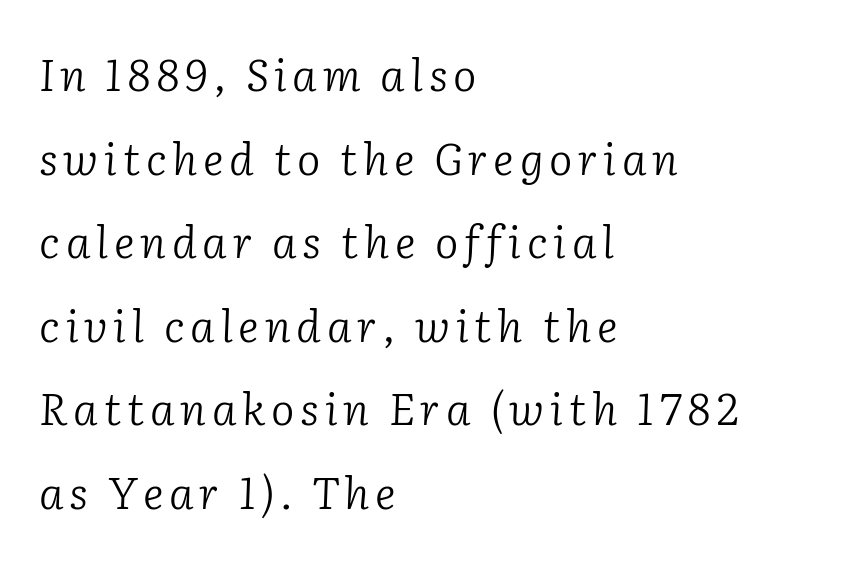
{"serif": "yes", "italic": "yes", "lean": "right", "slant_degrees": 2, "bold": "no", "weight": "light", "width": "normal", "stroke_contrast": "low", "x_height": "medium", "monospaced": "no", "underline": "no", "align": "left", "line_spacing": "loose", "line_spacing_ratio": 1.9, "glyph_px": 44}
